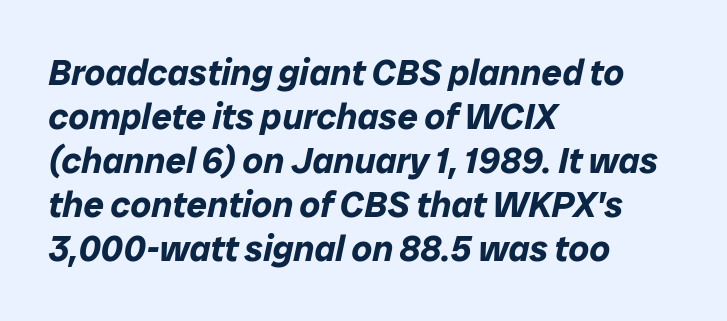
Q: Is the text bold? A: Yes.
Q: Is the text italic (slanted)? A: Yes, it leans right by about 12 degrees.
Q: Is the text underlined? A: No.
Q: How is the paragraph aligned? A: Left-aligned.
Q: Is the spacing between letters normal or unusually wide? A: Normal.
Q: Width (condensed, normal, or wide)? A: Normal.
Q: Stroke contrast? A: Low.
Q: x-height? A: Medium.
Q: Monospaced? A: No.
